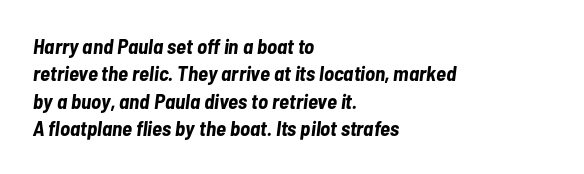
The image shows 21 px bold type, italic (leaning right); set left-aligned, normal line spacing (1.3x), normal letter spacing, not underlined.
